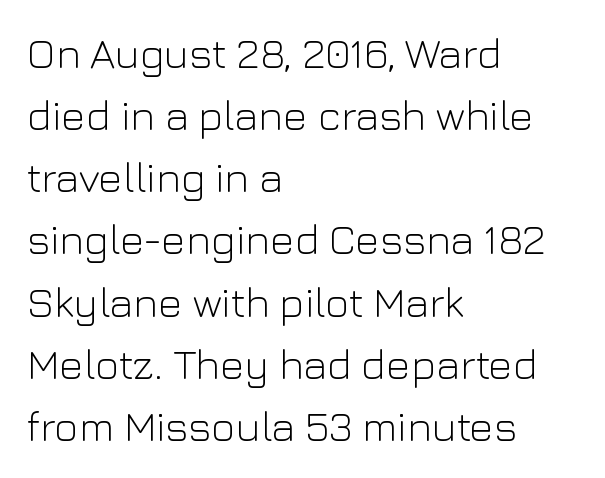
Is this a sans? Yes — the strokes have no serifs. Rendered with straight, roman letterforms. The face looks like a standard text weight, possibly lighter. Short and long lines alike share a common starting point at left. What's the leading like? Ordinary, nothing unusual. The passage shown is typed in a proportional face where columns would drift.
